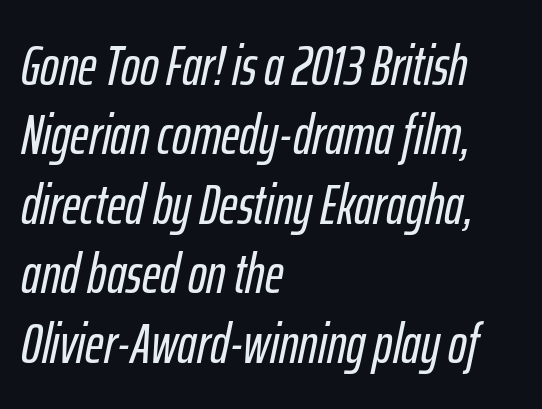
The image shows 56 px condensed type, italic (leaning right); set left-aligned, line spacing 1.24x, normal letter spacing, not underlined; low stroke contrast and a medium x-height.
